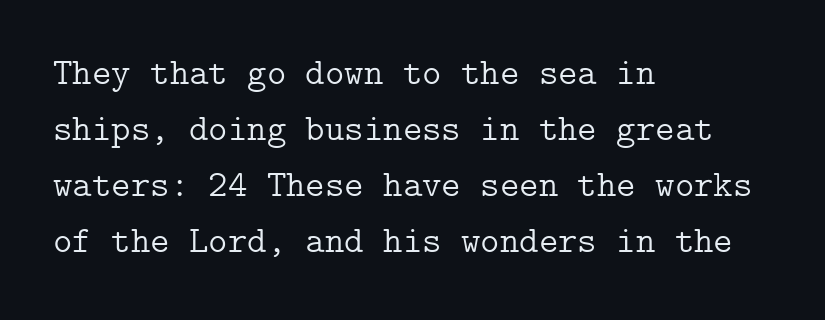
Font category for this specimen: serif. Whoever set this chose a conventional vertical rhythm. Weight: in the light-to-regular range. Lines of text with bare space underneath.
